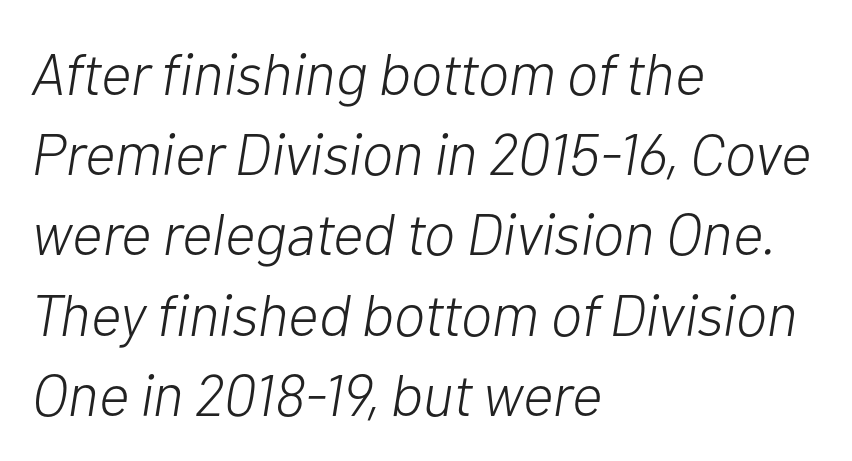
Does extra space separate the letters? No, they use regular spacing. There's an unmistakable incline to the writing here. The letterforms sit at book weight or below. The baseline area is clear.
